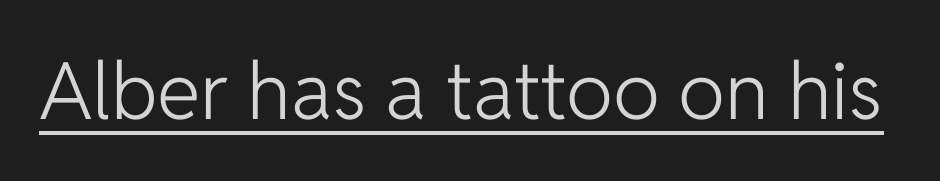
{"serif": "no", "italic": "no", "bold": "no", "weight": "light", "width": "normal", "stroke_contrast": "low", "x_height": "medium", "monospaced": "no", "underline": "yes", "letter_spacing": "normal", "letter_spacing_em": 0.0, "glyph_px": 79}
